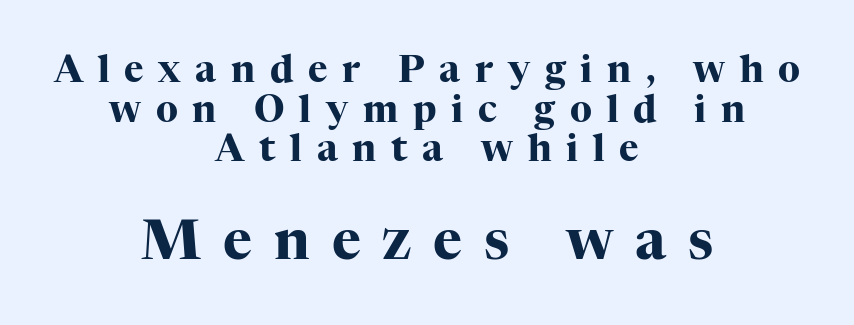
The image shows 55 px heavy serif type, upright; set centered, tight line spacing (1.07x), unusually wide letter spacing (+0.4 em), not underlined; the second (bottom) block is 1.49x larger; high stroke contrast and a medium x-height.
